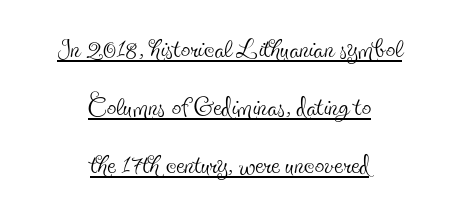
The image shows 38 px thin, condensed serif type; set centered, normal line spacing (1.52x), normal letter spacing, underlined; a small x-height.
